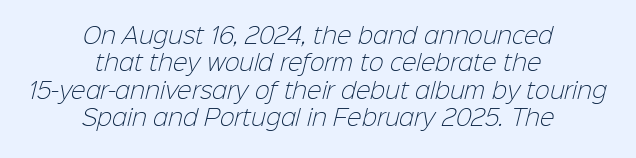
Q: Is the text bold? A: No.
Q: Is the text underlined? A: No.
Q: How is the paragraph aligned? A: Centered.
Q: Is the spacing between letters normal or unusually wide? A: Normal.
Q: Is the spacing between lines tight, normal or loose? A: Normal.
